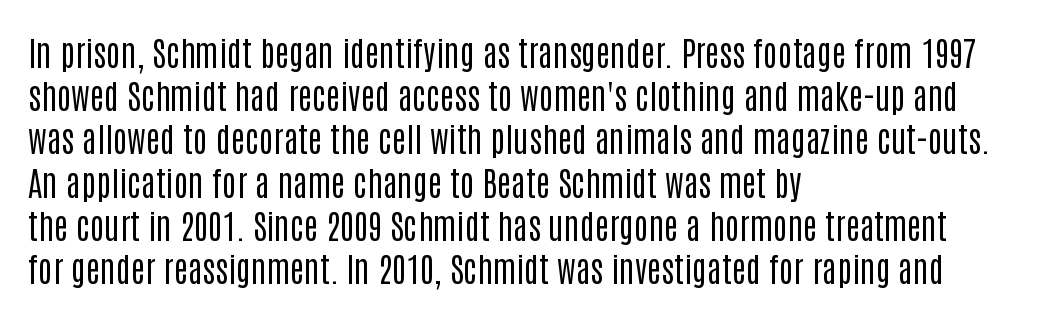
The image shows 34 px regular-weight, condensed sans-serif type, upright; set left-aligned, normal line spacing (1.27x), normal letter spacing, not underlined; low stroke contrast and a large x-height.
